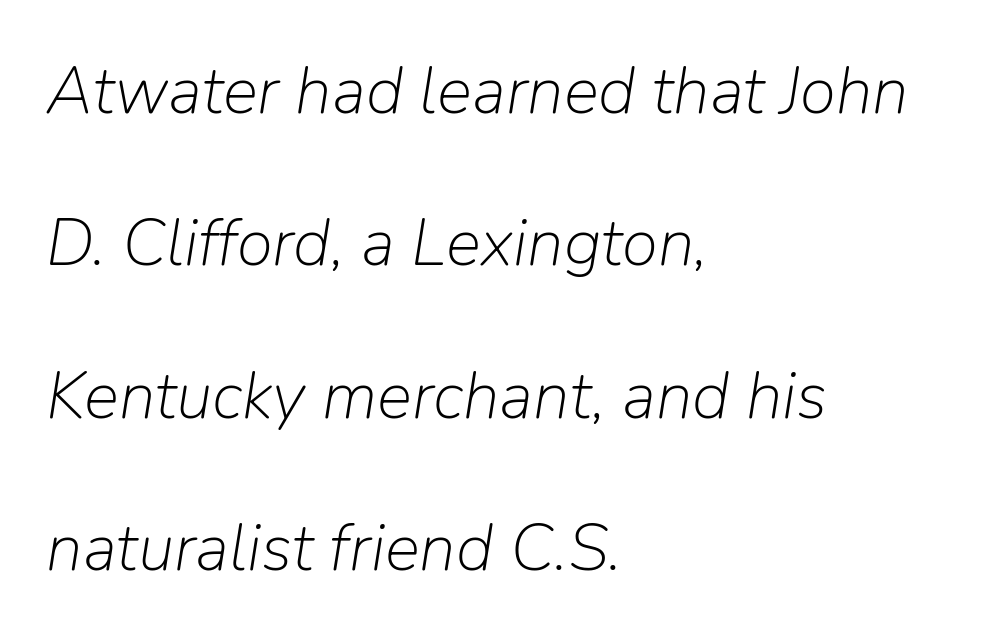
The image shows 66 px light type, italic (leaning right); set left-aligned, loose line spacing (2.31x), normal letter spacing, not underlined; low stroke contrast and a medium x-height.
